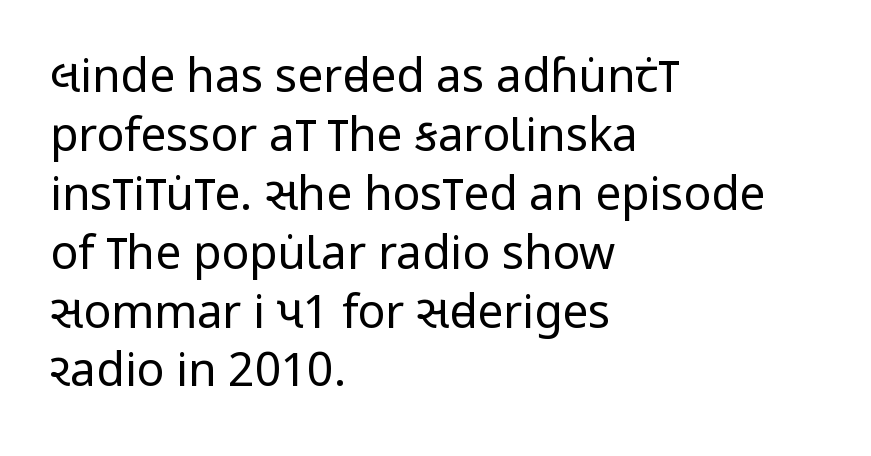
The image shows 46 px regular-weight, condensed sans-serif type, upright; set left-aligned, normal line spacing (1.28x), normal letter spacing, not underlined; low stroke contrast and a large x-height.
